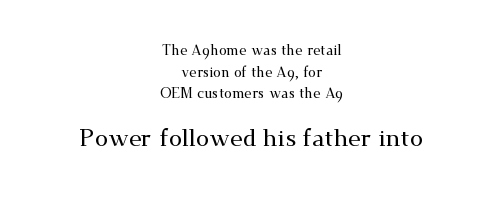
If you drew a line through each stem, it would be perfectly vertical. The line-height multiplier appears to be the usual default. Small over large — that's the arrangement of the two blocks here. Plain, unruled lines of type. Short note: letters normally spaced. Compared with a flush-left layout, this one balances lines on the center instead.
